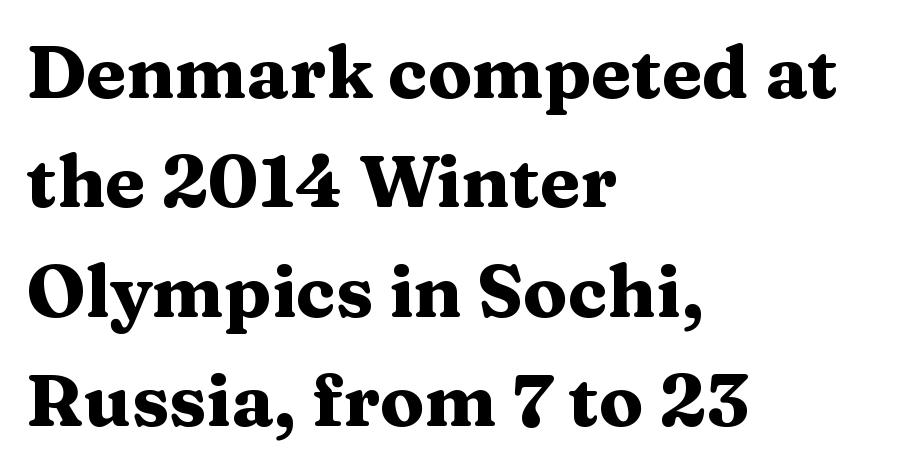
{"serif": "yes", "italic": "no", "bold": "yes", "weight": "heavy", "width": "wide", "stroke_contrast": "medium", "x_height": "medium", "monospaced": "no", "underline": "no", "align": "left", "line_spacing": "normal", "line_spacing_ratio": 1.5, "letter_spacing": "normal", "letter_spacing_em": 0.0, "glyph_px": 73}
